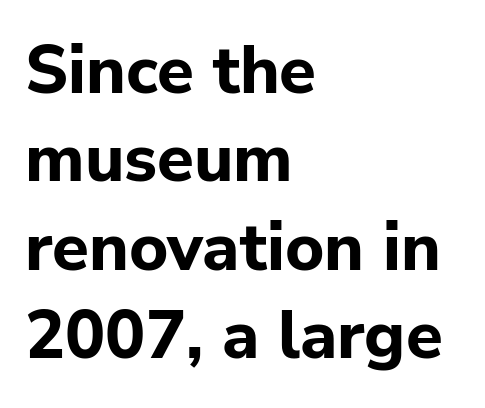
The face used here is proportionally spaced, like ordinary book or web type. The sample has been set heavy, in full bold. Each word holds together tightly as a unit, with standard inter-letter gaps. Evenly set lines give the paragraph a standard silhouette.
